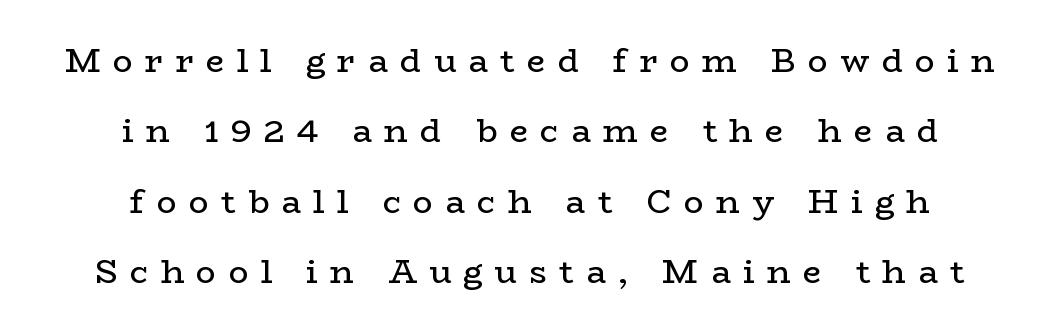
Is the letter spacing exaggerated? Yes — the characters are pushed far apart. This sample uses an upright cut, with every glyph sitting square on the baseline. The rendering shows small feet on the letterforms — a serif design. Honestly, there is no underline to notice here at all. Leftover space on each line is divided equally before and after the words. Is this a fixed-width face? No — the glyphs have proportional, varying widths.
